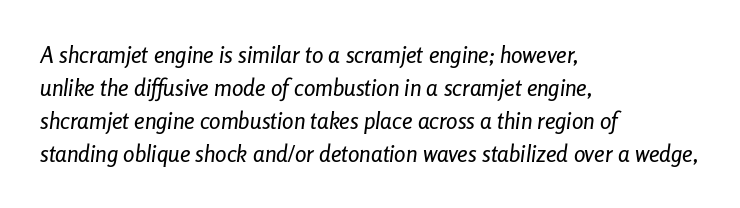
These lines sit exactly where default settings would place them. The lines in this sample share a left origin and differ only in where they stop. The space beneath each line is pristine and unruled. You can tell it's italic because the verticals aren't actually vertical. The face used here is rendered with its standard letterfit.
